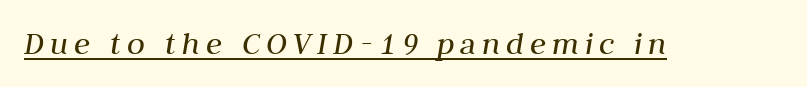
Q: Is the text bold? A: No.
Q: Is the text italic (slanted)? A: Yes, it leans right by about 10 degrees.
Q: Is the text underlined? A: Yes.
Q: Width (condensed, normal, or wide)? A: Normal.
Q: Stroke contrast? A: Medium.
Q: x-height? A: Medium.
Q: Monospaced? A: No.
